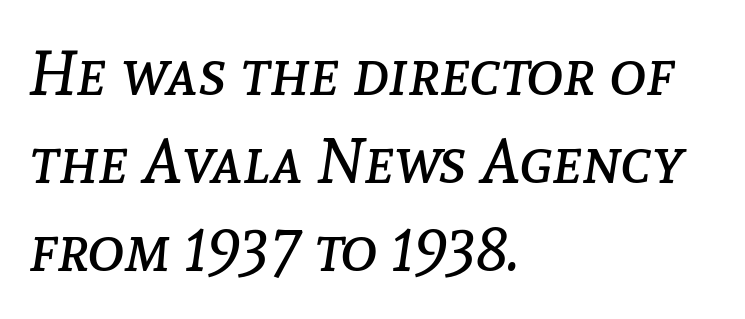
The image shows 63 px regular-weight type, italic (leaning right); set left-aligned, normal line spacing (1.4x), normal letter spacing, not underlined; low stroke contrast and a medium x-height.
